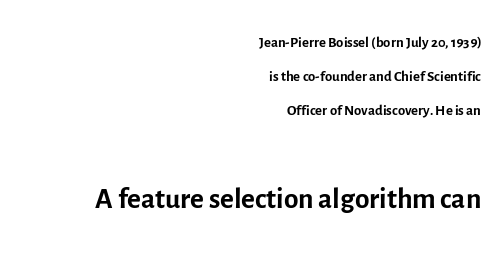
Q: Is the text bold? A: No.
Q: Is the text italic (slanted)? A: No, it is upright.
Q: Is the typeface a serif or a sans-serif typeface? A: Sans-serif.
Q: Is the text underlined? A: No.
Q: How is the paragraph aligned? A: Right-aligned.
Q: Is the spacing between letters normal or unusually wide? A: Normal.
Q: Is the spacing between lines tight, normal or loose? A: Normal.
Q: Which block of text is set in a larger size, the first (top) or the second (bottom)? A: The second (bottom) one.
Q: Width (condensed, normal, or wide)? A: Normal.
Q: x-height? A: Medium.
Q: Monospaced? A: No.
